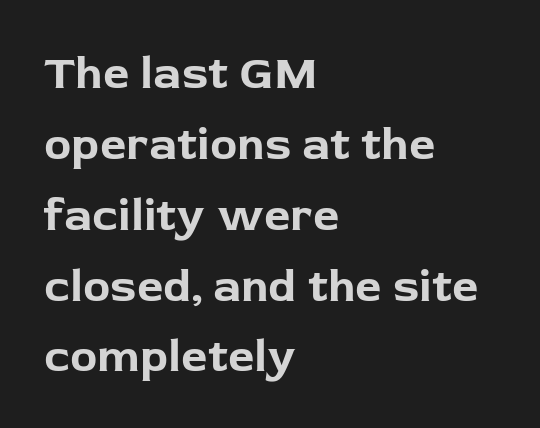
Q: Is the text bold? A: Yes.
Q: Is the text italic (slanted)? A: No, it is upright.
Q: Is the typeface a serif or a sans-serif typeface? A: Sans-serif.
Q: Is the text underlined? A: No.
Q: How is the paragraph aligned? A: Left-aligned.
Q: Is the spacing between letters normal or unusually wide? A: Normal.
Q: Is the spacing between lines tight, normal or loose? A: Normal.
Q: Width (condensed, normal, or wide)? A: Normal.
Q: Stroke contrast? A: Low.
Q: x-height? A: Medium.
Q: Monospaced? A: No.
